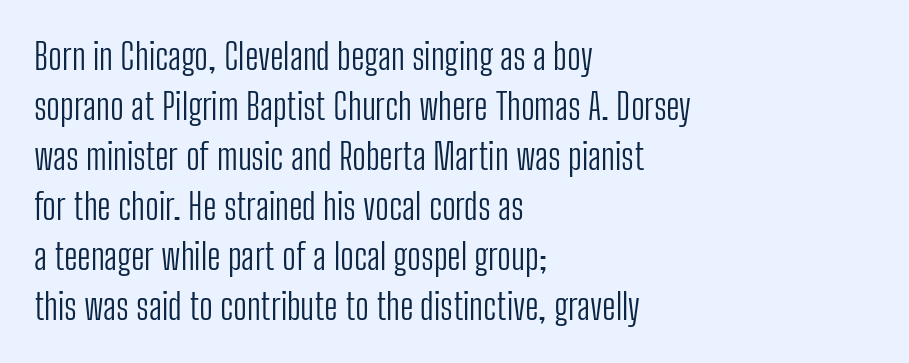
The image shows 36 px light, condensed sans-serif type, upright; set left-aligned, normal line spacing (1.39x), normal letter spacing, not underlined; low stroke contrast and a medium x-height.
